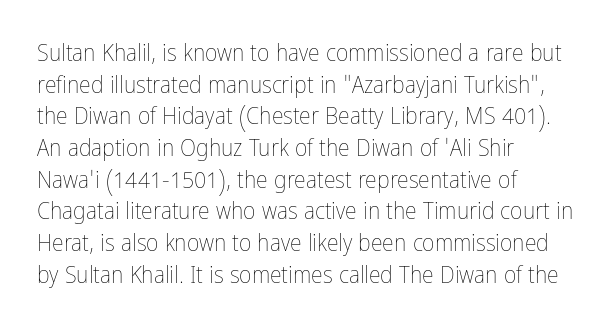
{"italic": "no", "bold": "no", "underline": "no", "align": "left", "line_spacing": "normal", "line_spacing_ratio": 1.32, "letter_spacing": "normal", "letter_spacing_em": 0.0, "glyph_px": 24}
